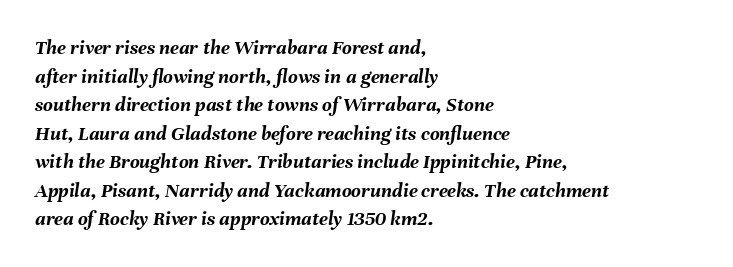
Q: Is the text bold? A: Yes.
Q: Is the text italic (slanted)? A: Yes, it leans right by about 8 degrees.
Q: Is the text underlined? A: No.
Q: How is the paragraph aligned? A: Left-aligned.
Q: Is the spacing between letters normal or unusually wide? A: Normal.
Q: Is the spacing between lines tight, normal or loose? A: Normal.
